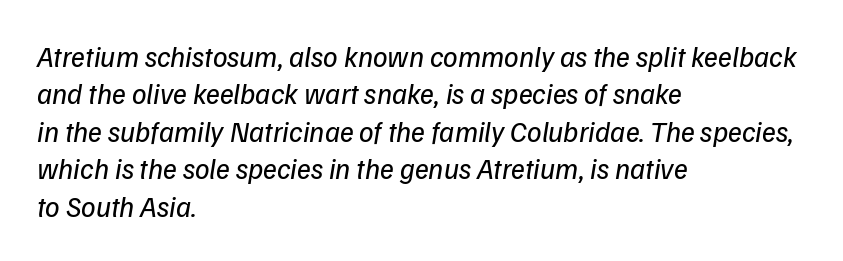
Q: Is the text bold? A: No.
Q: Is the typeface a serif or a sans-serif typeface? A: Sans-serif.
Q: Is the text underlined? A: No.
Q: How is the paragraph aligned? A: Left-aligned.
Q: Is the spacing between letters normal or unusually wide? A: Normal.
Q: Is the spacing between lines tight, normal or loose? A: Normal.
Q: Width (condensed, normal, or wide)? A: Normal.
Q: Stroke contrast? A: Low.
Q: x-height? A: Medium.
Q: Monospaced? A: No.
